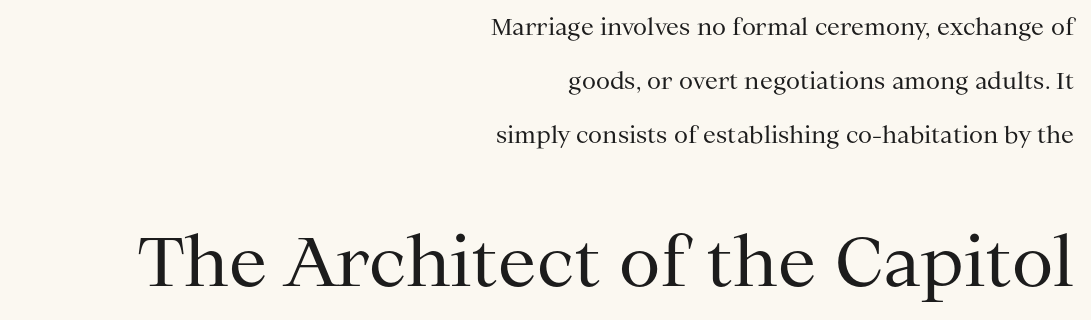
Q: Is the text bold? A: No.
Q: Is the text italic (slanted)? A: No, it is upright.
Q: Is the typeface a serif or a sans-serif typeface? A: Serif.
Q: Is the text underlined? A: No.
Q: How is the paragraph aligned? A: Right-aligned.
Q: Is the spacing between letters normal or unusually wide? A: Normal.
Q: Is the spacing between lines tight, normal or loose? A: Loose.
Q: Which block of text is set in a larger size, the first (top) or the second (bottom)? A: The second (bottom) one.
Q: Width (condensed, normal, or wide)? A: Normal.
Q: Stroke contrast? A: Medium.
Q: x-height? A: Medium.
Q: Monospaced? A: No.
